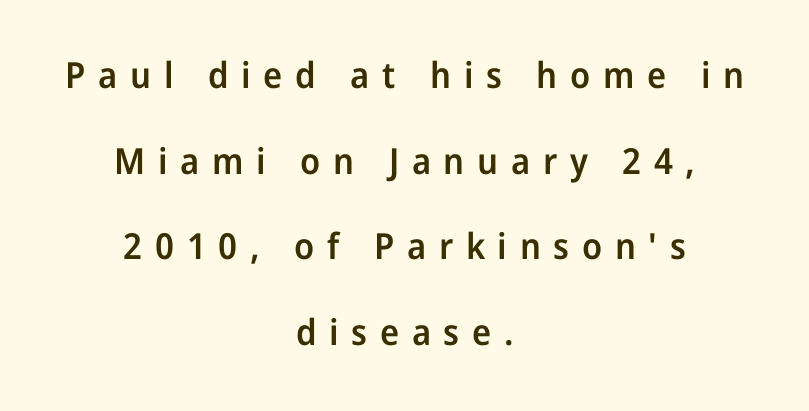
Q: Is the text bold? A: Semi-bold.
Q: Is the text italic (slanted)? A: No, it is upright.
Q: Is the typeface a serif or a sans-serif typeface? A: Sans-serif.
Q: Is the text underlined? A: No.
Q: How is the paragraph aligned? A: Centered.
Q: Is the spacing between letters normal or unusually wide? A: Unusually wide.
Q: Is the spacing between lines tight, normal or loose? A: Loose.
Q: Width (condensed, normal, or wide)? A: Normal.
Q: Stroke contrast? A: Low.
Q: x-height? A: Medium.
Q: Monospaced? A: No.
